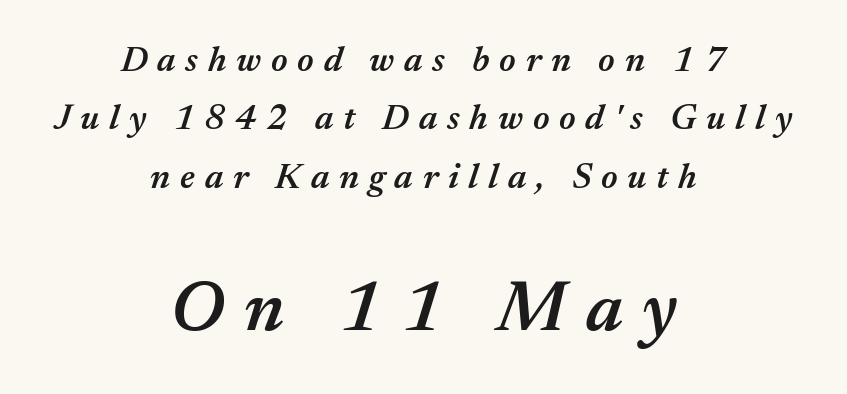
These lines are rendered in a variable-pitch font. If you folded the block vertically in half, each line would mirror itself in length. Loose tracking; the words dissolve into strings of separated letters. Descenders are the only things crossing below the line.
